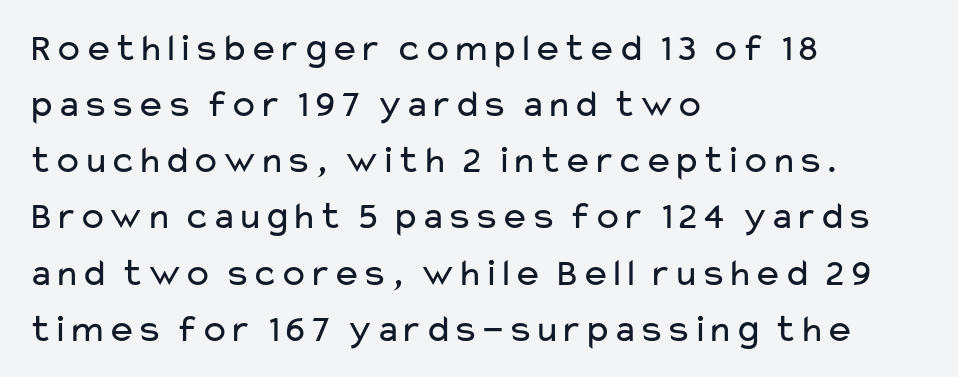
Note the varied advance widths — an 'i' is clearly narrower than an 'm'. The letters sit at their default tracking, neither squeezed nor spread. Unbolded letterforms with no extra heft. Beneath every word, the page is bare. Left-aligned paragraph, ragged on the right. Rows of type keep a routine distance in the vertical direction.
